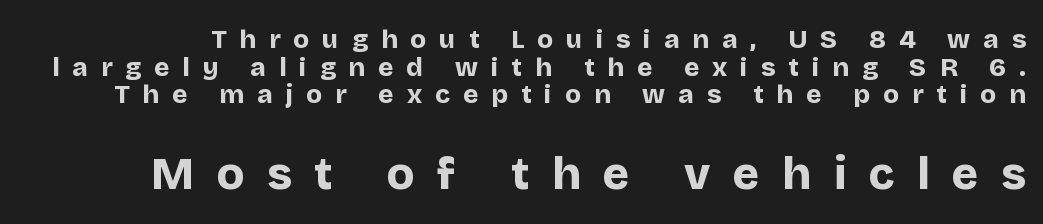
{"serif": "no", "italic": "no", "bold": "yes", "weight": "bold", "width": "normal", "stroke_contrast": "low", "x_height": "large", "monospaced": "no", "underline": "no", "line_spacing": "tight", "line_spacing_ratio": 1.06, "letter_spacing": "wide", "letter_spacing_em": 0.5, "larger_block": "second", "size_ratio": 1.73, "glyph_px": 45}
